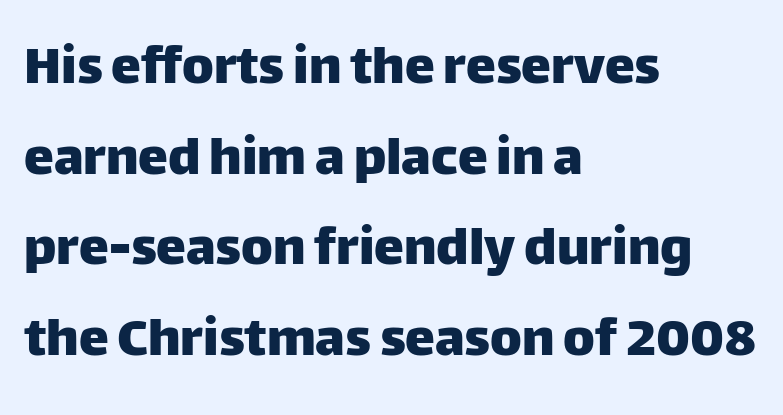
Q: Is the text italic (slanted)? A: No, it is upright.
Q: Is the typeface a serif or a sans-serif typeface? A: Sans-serif.
Q: Is the text underlined? A: No.
Q: How is the paragraph aligned? A: Left-aligned.
Q: Is the spacing between letters normal or unusually wide? A: Normal.
Q: Is the spacing between lines tight, normal or loose? A: Normal.
Q: Width (condensed, normal, or wide)? A: Normal.
Q: Stroke contrast? A: Low.
Q: x-height? A: Large.
Q: Monospaced? A: No.
